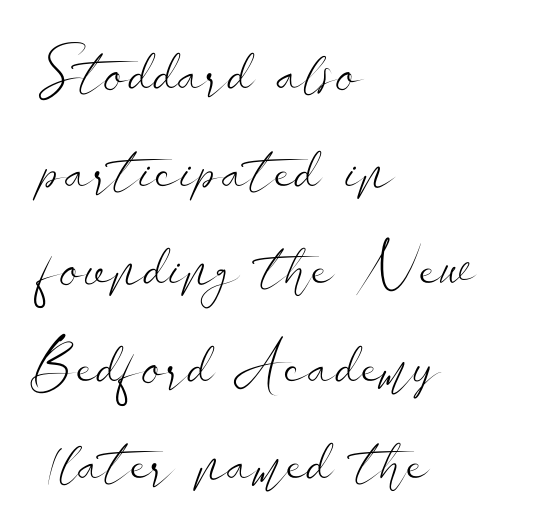
The image shows 61 px light, wide sans-serif type; set left-aligned, normal line spacing (1.6x), normal letter spacing, not underlined; low stroke contrast and a small x-height.
